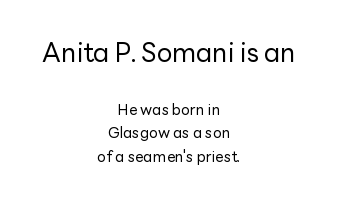
Q: Is the text bold? A: No.
Q: Is the text italic (slanted)? A: No, it is upright.
Q: Is the text underlined? A: No.
Q: How is the paragraph aligned? A: Centered.
Q: Is the spacing between letters normal or unusually wide? A: Normal.
Q: Is the spacing between lines tight, normal or loose? A: Normal.
Q: Which block of text is set in a larger size, the first (top) or the second (bottom)? A: The first (top) one.
